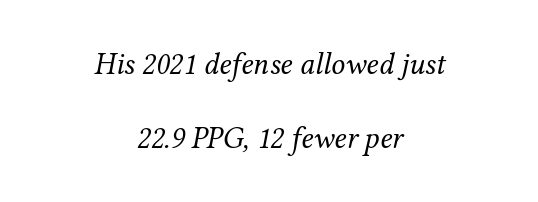
Q: Is the text bold? A: No.
Q: Is the text italic (slanted)? A: Yes, it leans right by about 12 degrees.
Q: Is the typeface a serif or a sans-serif typeface? A: Serif.
Q: Is the text underlined? A: No.
Q: How is the paragraph aligned? A: Centered.
Q: Is the spacing between letters normal or unusually wide? A: Normal.
Q: Is the spacing between lines tight, normal or loose? A: Loose.
Q: Width (condensed, normal, or wide)? A: Normal.
Q: Stroke contrast? A: Medium.
Q: x-height? A: Medium.
Q: Monospaced? A: No.
